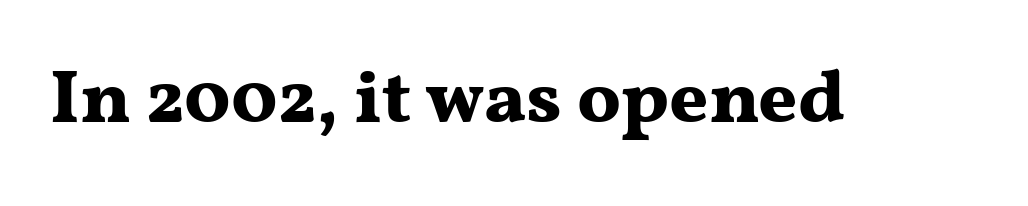
Varying glyph widths throughout — classic text-font behaviour. Standard letterfit; no display-style spreading of the glyphs. As a designer I'd log this as weight 700, bold. It's the straight-up-and-down kind of type. Examine the stroke ends and you'll spot serifs.
